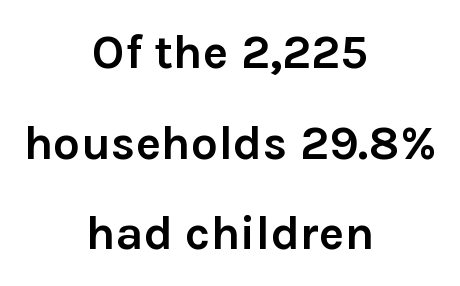
{"serif": "no", "italic": "no", "bold": "yes", "weight": "semibold", "width": "normal", "stroke_contrast": "low", "x_height": "medium", "monospaced": "no", "underline": "no", "align": "center", "line_spacing_ratio": 1.89, "letter_spacing": "normal", "letter_spacing_em": 0.0, "glyph_px": 48}
